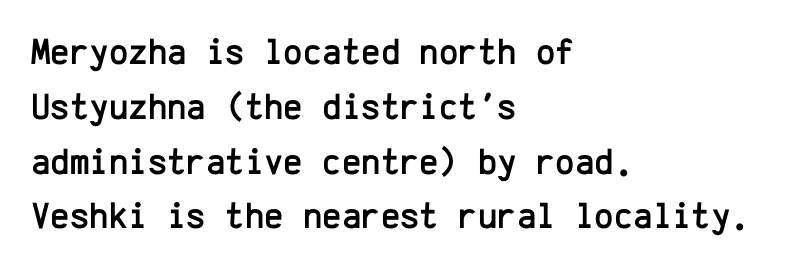
{"serif": "no", "italic": "no", "width": "normal", "stroke_contrast": "low", "x_height": "medium", "monospaced": "yes", "underline": "no", "align": "left", "line_spacing": "normal", "line_spacing_ratio": 1.48, "letter_spacing": "normal", "letter_spacing_em": 0.0, "glyph_px": 37}
